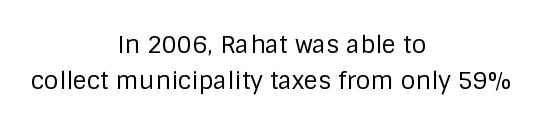
The image shows 24 px text type, upright; set centered, normal line spacing (1.49x), normal letter spacing, not underlined.
